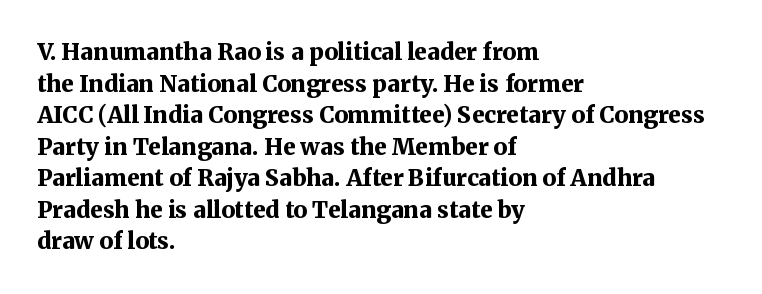
One glance says typical: line gaps are just what's usual. The letters stand upright; this is a roman face. These lines stack with their left ends in a neat column. Bold? Absolutely — the strokes are thick and heavy.
